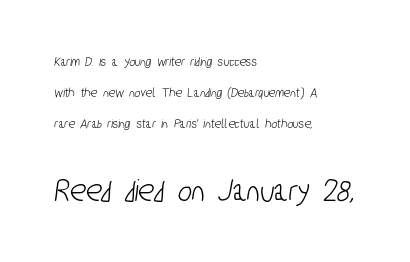
Q: Is the typeface a serif or a sans-serif typeface? A: Sans-serif.
Q: Is the text underlined? A: No.
Q: How is the paragraph aligned? A: Left-aligned.
Q: Is the spacing between letters normal or unusually wide? A: Normal.
Q: Is the spacing between lines tight, normal or loose? A: Loose.
Q: Which block of text is set in a larger size, the first (top) or the second (bottom)? A: The second (bottom) one.
Q: Width (condensed, normal, or wide)? A: Condensed.
Q: Stroke contrast? A: Low.
Q: x-height? A: Medium.
Q: Monospaced? A: No.
